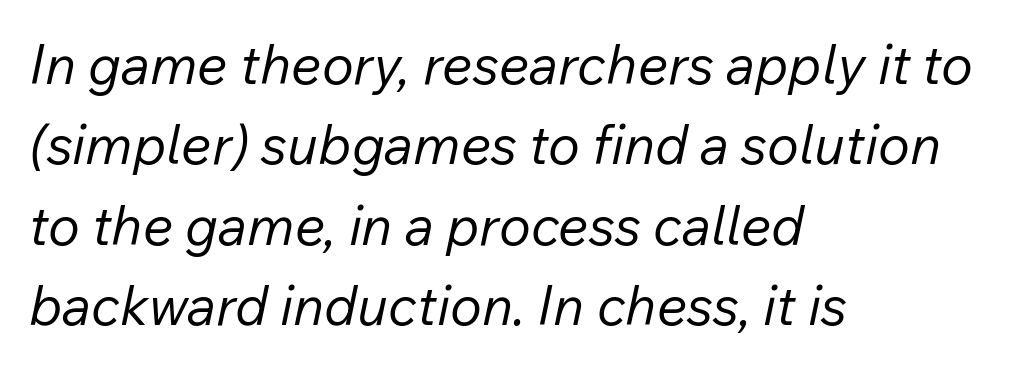
{"italic": "yes", "lean": "right", "slant_degrees": 12, "bold": "no", "weight": "regular", "width": "normal", "stroke_contrast": "low", "x_height": "medium", "monospaced": "no", "underline": "no", "align": "left", "line_spacing": "normal", "line_spacing_ratio": 1.49, "letter_spacing": "normal", "letter_spacing_em": 0.0, "glyph_px": 54}
